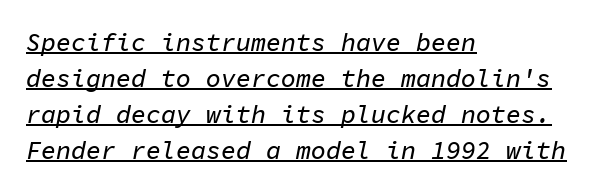
Q: Is the text italic (slanted)? A: Yes, it leans right by about 11 degrees.
Q: Is the text underlined? A: Yes.
Q: How is the paragraph aligned? A: Left-aligned.
Q: Is the spacing between letters normal or unusually wide? A: Normal.
Q: Is the spacing between lines tight, normal or loose? A: Normal.
